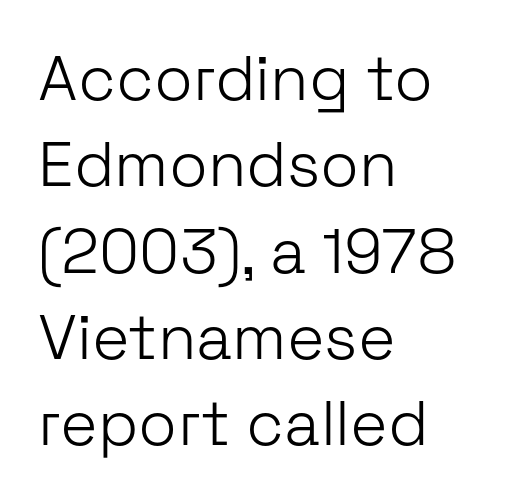
The image shows 63 px light sans-serif type, upright; set left-aligned, normal line spacing (1.37x), normal letter spacing, not underlined; low stroke contrast and a medium x-height.
